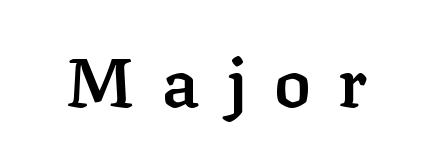
The image shows 69 px semibold serif type, upright; set unusually wide letter spacing (+0.39 em), not underlined; low stroke contrast and a medium x-height.
